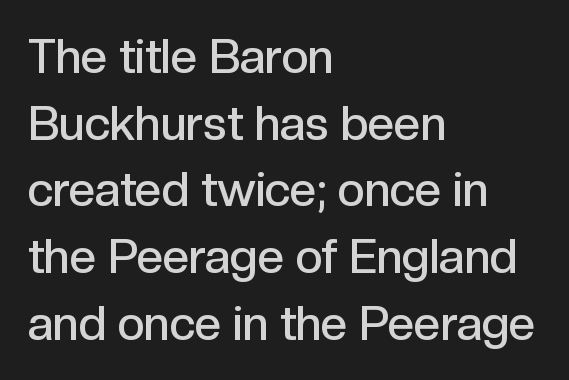
Q: Is the text bold? A: Semi-bold.
Q: Is the text italic (slanted)? A: No, it is upright.
Q: Is the typeface a serif or a sans-serif typeface? A: Sans-serif.
Q: Is the text underlined? A: No.
Q: How is the paragraph aligned? A: Left-aligned.
Q: Is the spacing between letters normal or unusually wide? A: Normal.
Q: Is the spacing between lines tight, normal or loose? A: Normal.
Q: Width (condensed, normal, or wide)? A: Normal.
Q: x-height? A: Medium.
Q: Monospaced? A: No.
